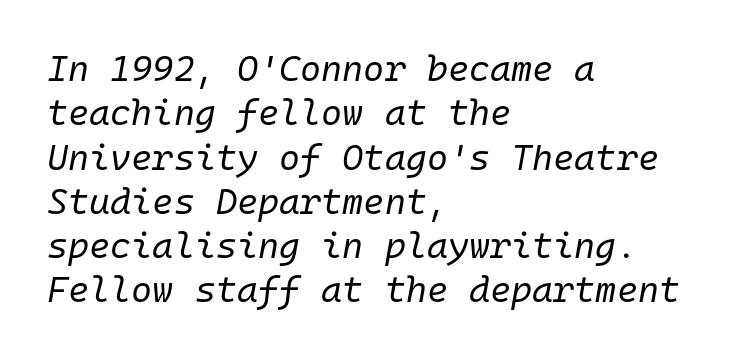
There is no visible air inserted between adjacent glyphs. The baseline area is clear. In terms of posture, this sample is oblique. The strokes carry an ordinary text weight at most. Looks like terminal output: every glyph gets an equal slot.
